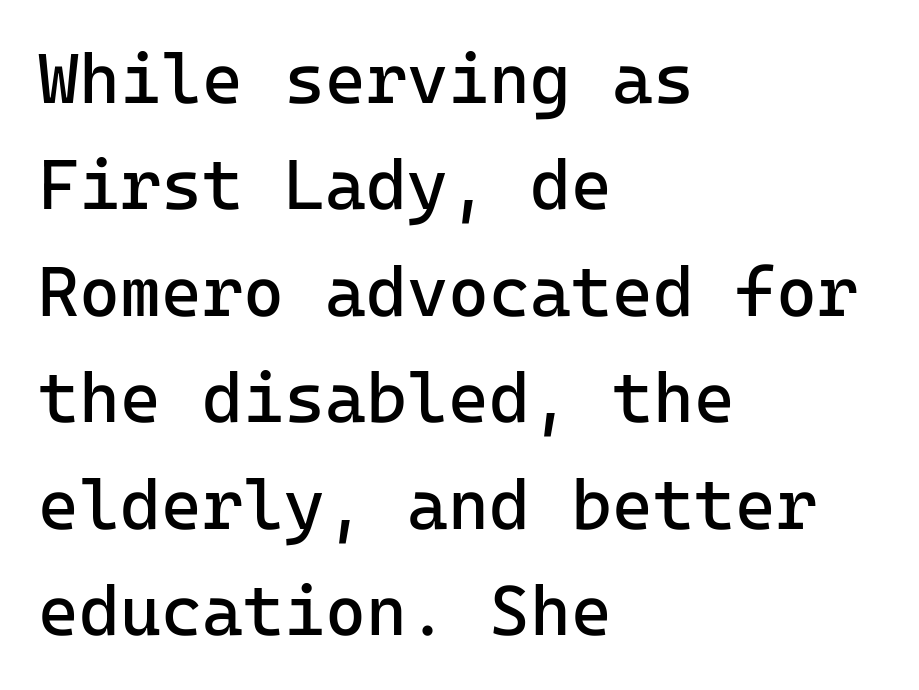
{"serif": "no", "italic": "no", "bold": "no", "weight": "regular", "width": "normal", "stroke_contrast": "low", "x_height": "medium", "monospaced": "yes", "underline": "no", "align": "left", "line_spacing": "normal", "line_spacing_ratio": 1.52, "letter_spacing": "normal", "letter_spacing_em": 0.0, "glyph_px": 70}
